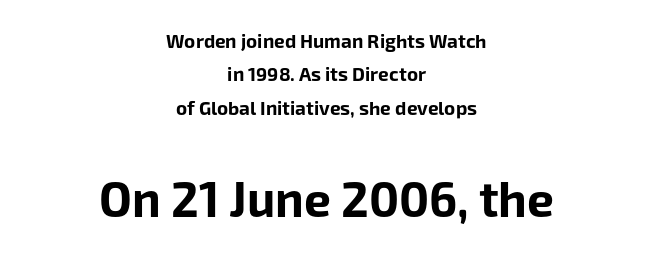
The face used here is a sans, in the tradition of grotesques and geometrics. The horizontal fit of the characters is conventional and even. Bold? Absolutely — the strokes are thick and heavy. No italicization has been applied; the sample stays upright.
